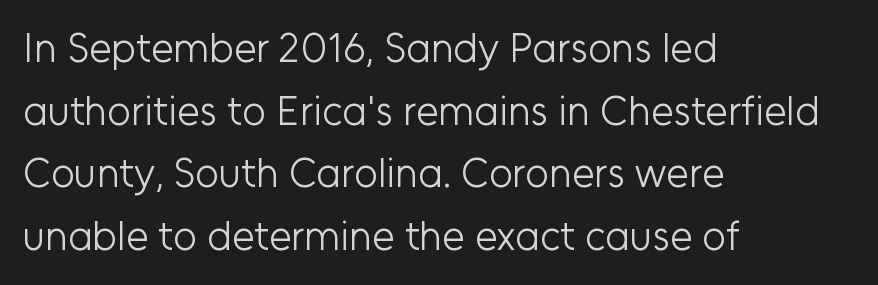
Q: Is the text bold? A: No.
Q: Is the text italic (slanted)? A: No, it is upright.
Q: Is the typeface a serif or a sans-serif typeface? A: Sans-serif.
Q: Is the text underlined? A: No.
Q: How is the paragraph aligned? A: Left-aligned.
Q: Is the spacing between letters normal or unusually wide? A: Normal.
Q: Is the spacing between lines tight, normal or loose? A: Normal.
Q: Width (condensed, normal, or wide)? A: Normal.
Q: Stroke contrast? A: Low.
Q: x-height? A: Medium.
Q: Monospaced? A: No.
